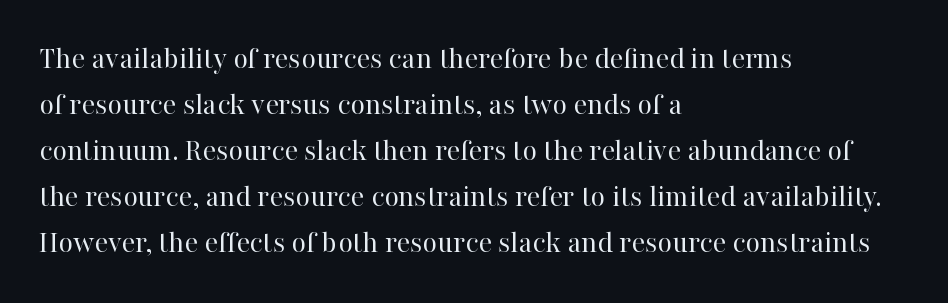
Q: Is the text bold? A: No.
Q: Is the text italic (slanted)? A: No, it is upright.
Q: Is the typeface a serif or a sans-serif typeface? A: Serif.
Q: Is the text underlined? A: No.
Q: How is the paragraph aligned? A: Left-aligned.
Q: Is the spacing between letters normal or unusually wide? A: Normal.
Q: Is the spacing between lines tight, normal or loose? A: Normal.
Q: Width (condensed, normal, or wide)? A: Normal.
Q: Stroke contrast? A: High.
Q: x-height? A: Medium.
Q: Monospaced? A: No.
